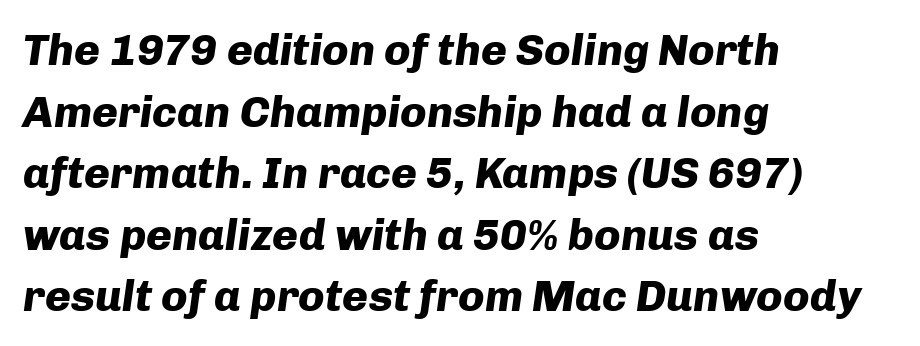
The image shows 44 px heavy type, italic (leaning right); set left-aligned, normal line spacing (1.4x), normal letter spacing, not underlined; low stroke contrast and a medium x-height.
